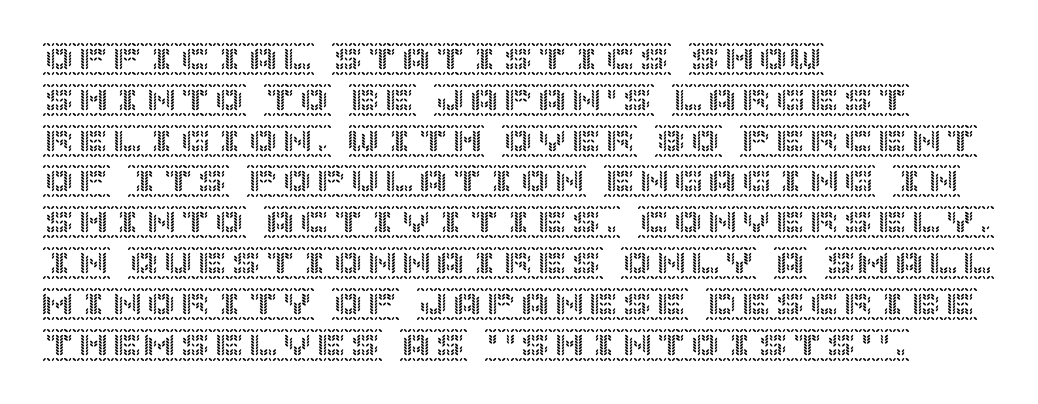
{"italic": "no", "width": "normal", "x_height": "large", "underline": "no", "align": "left", "line_spacing_ratio": 1.2, "letter_spacing": "normal", "letter_spacing_em": 0.0, "glyph_px": 34}
